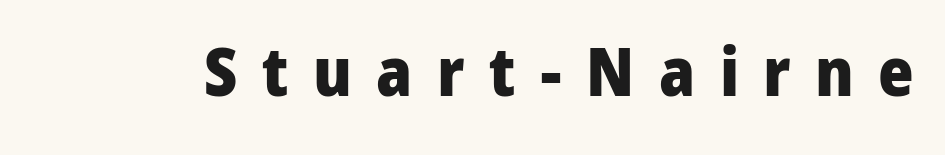
Q: Is the text bold? A: Yes.
Q: Is the text italic (slanted)? A: No, it is upright.
Q: Is the typeface a serif or a sans-serif typeface? A: Sans-serif.
Q: Is the text underlined? A: No.
Q: Is the spacing between letters normal or unusually wide? A: Unusually wide.
Q: Width (condensed, normal, or wide)? A: Normal.
Q: Stroke contrast? A: Low.
Q: x-height? A: Medium.
Q: Monospaced? A: No.
